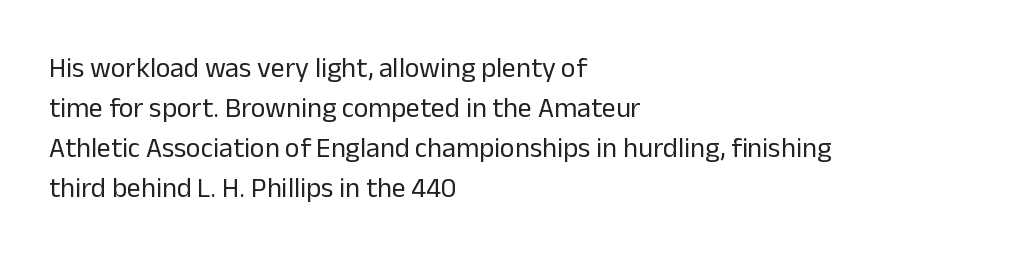
Typographically, this falls in the sans-serif category. Default kerning and tracking; the words read as compact shapes. Do the characters align in a grid? No, the font is proportional. Italic? Not at all — the glyphs are vertical. The cut favours lightness, reaching ordinary text weight at its darkest. Vertical spacing — default.
